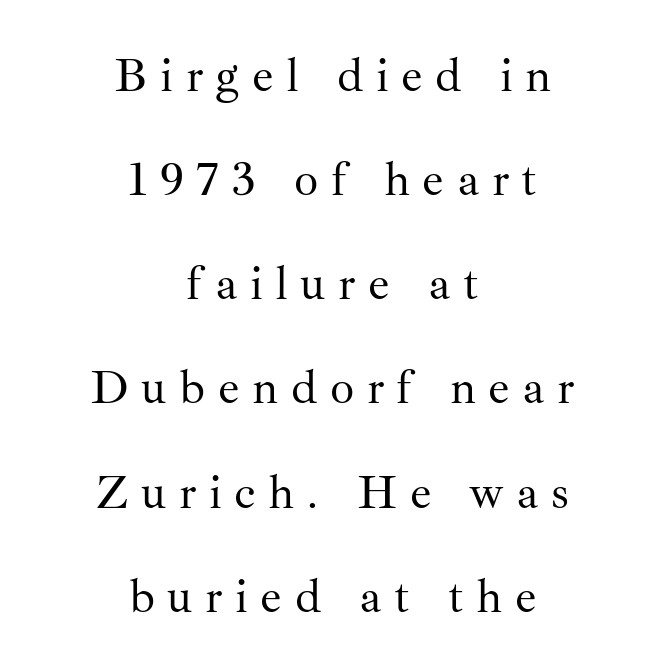
The rendering uses natural spacing where letterforms have individual widths. You can tell it's not italic because the verticals are truly vertical. The lines in this sample share a center point and differ in where they start and stop. Examine the stroke ends and you'll spot serifs.
